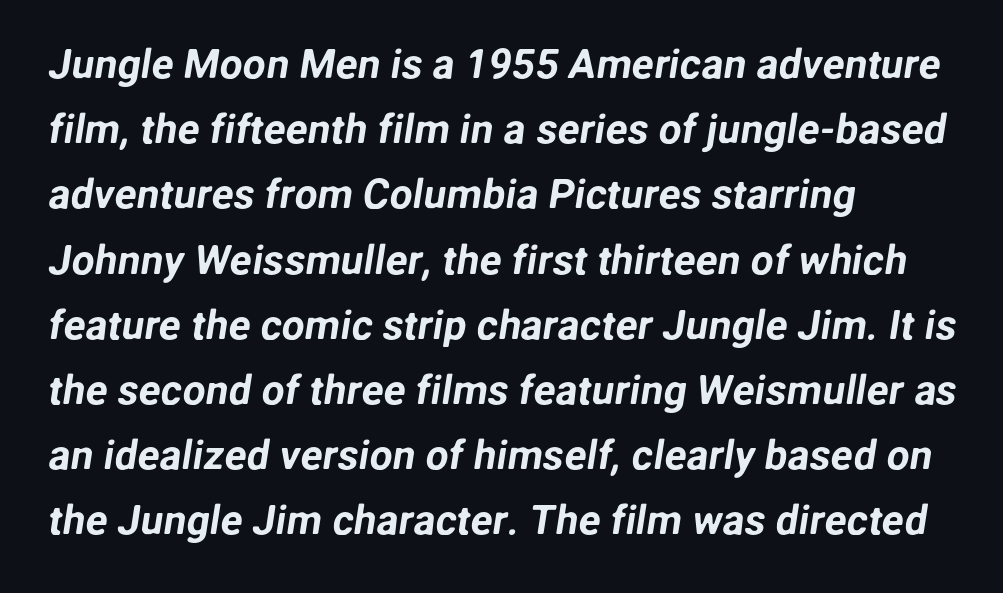
Here the designer chose a conventional face with non-uniform glyph widths. Are there feet on the stems? There aren't — it's a sans. This sample keeps an unexceptional amount of space between lines. Horizontal alignment here is leftward, the default for most running prose. Underline: absent. There is no visible air inserted between adjacent glyphs.
